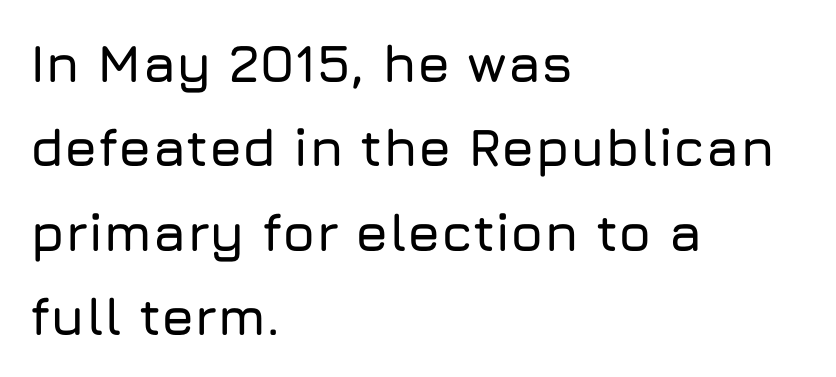
Q: Is the text italic (slanted)? A: No, it is upright.
Q: Is the typeface a serif or a sans-serif typeface? A: Sans-serif.
Q: Is the text underlined? A: No.
Q: How is the paragraph aligned? A: Left-aligned.
Q: Is the spacing between letters normal or unusually wide? A: Normal.
Q: Is the spacing between lines tight, normal or loose? A: Normal.
Q: Width (condensed, normal, or wide)? A: Normal.
Q: Stroke contrast? A: Low.
Q: x-height? A: Medium.
Q: Monospaced? A: No.
